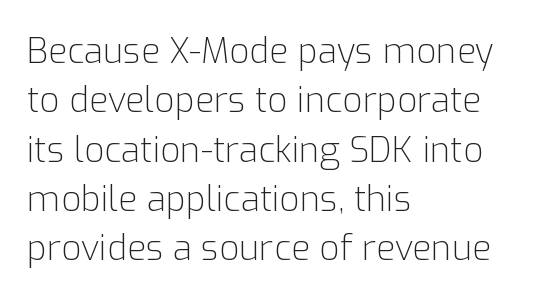
If you drew a ruler down the left edge, every line would touch it. The letters advance in unequal steps, a hallmark of proportional type. The lines sit at an ordinary, default distance from one another. Posture: vertical.
